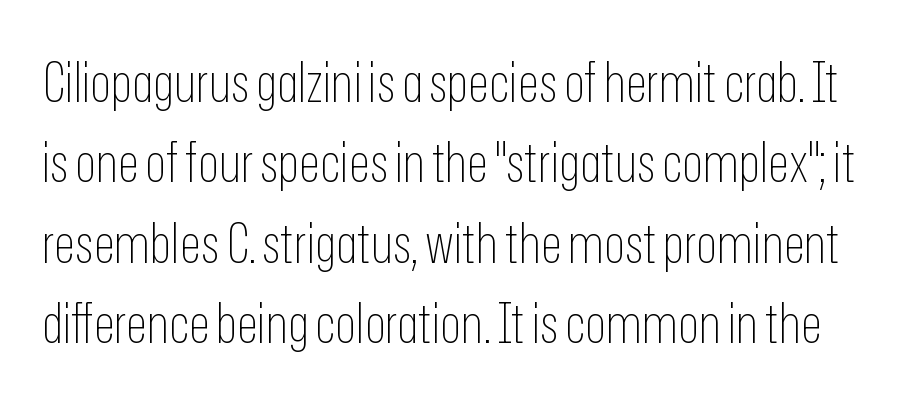
Q: Is the text bold? A: No.
Q: Is the text italic (slanted)? A: No, it is upright.
Q: Is the typeface a serif or a sans-serif typeface? A: Sans-serif.
Q: Is the text underlined? A: No.
Q: Is the spacing between letters normal or unusually wide? A: Normal.
Q: Is the spacing between lines tight, normal or loose? A: Normal.
Q: Width (condensed, normal, or wide)? A: Condensed.
Q: Stroke contrast? A: Low.
Q: x-height? A: Medium.
Q: Monospaced? A: No.
